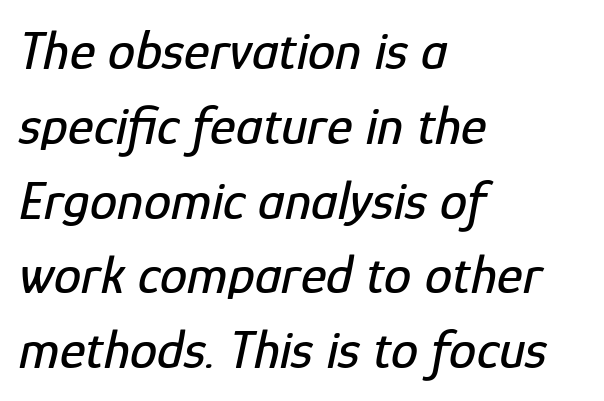
{"italic": "yes", "lean": "right", "slant_degrees": 12, "width": "condensed", "stroke_contrast": "low", "x_height": "medium", "monospaced": "no", "underline": "no", "align": "left", "line_spacing": "normal", "line_spacing_ratio": 1.36, "letter_spacing": "normal", "letter_spacing_em": 0.0, "glyph_px": 55}
